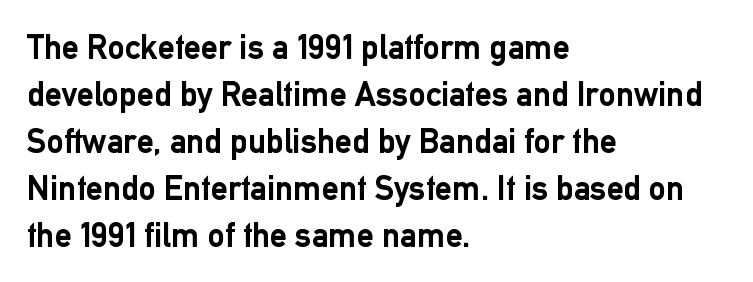
Q: Is the text bold? A: Yes.
Q: Is the text italic (slanted)? A: No, it is upright.
Q: Is the typeface a serif or a sans-serif typeface? A: Sans-serif.
Q: Is the text underlined? A: No.
Q: How is the paragraph aligned? A: Left-aligned.
Q: Is the spacing between letters normal or unusually wide? A: Normal.
Q: Is the spacing between lines tight, normal or loose? A: Normal.
Q: Width (condensed, normal, or wide)? A: Normal.
Q: Stroke contrast? A: Low.
Q: x-height? A: Medium.
Q: Monospaced? A: No.
